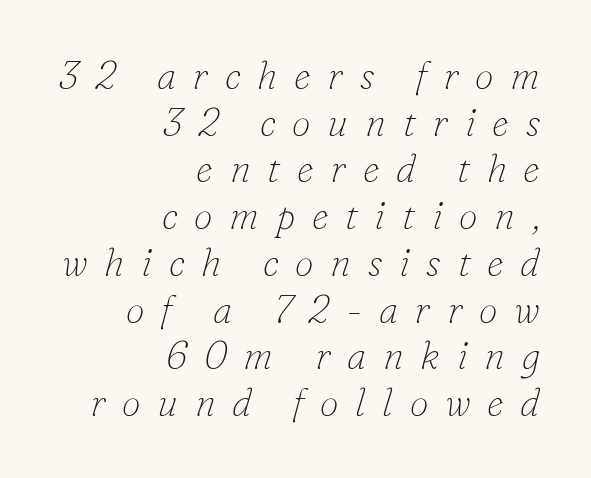
The image shows 38 px thin serif type, italic (leaning right); set right-aligned, line spacing 1.23x, unusually wide letter spacing (+0.44 em), not underlined; low stroke contrast and a small x-height.
